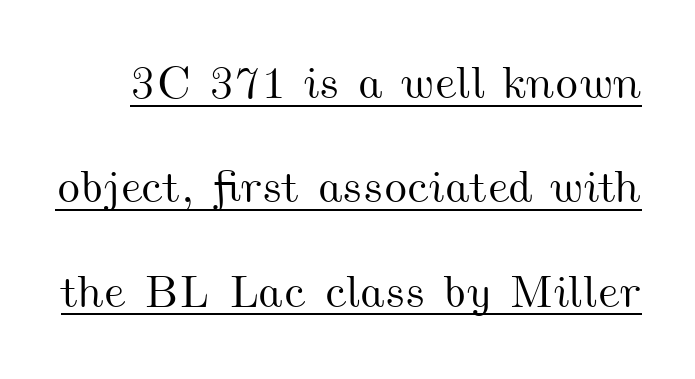
{"width": "wide", "stroke_contrast": "medium", "x_height": "small", "monospaced": "no", "underline": "yes", "line_spacing": "loose", "line_spacing_ratio": 2.27, "letter_spacing": "normal", "letter_spacing_em": 0.0, "glyph_px": 46}
